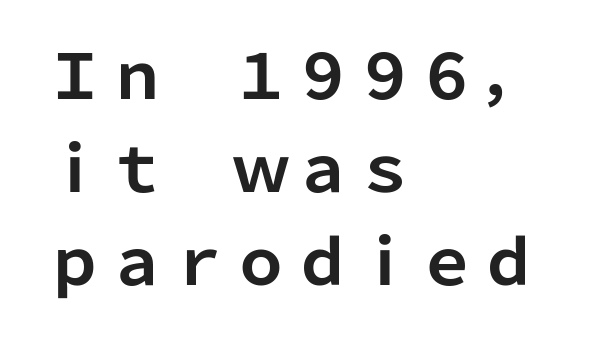
{"serif": "no", "italic": "no", "bold": "yes", "weight": "bold", "width": "normal", "stroke_contrast": "low", "x_height": "medium", "monospaced": "no", "underline": "no", "align": "left", "line_spacing": "normal", "line_spacing_ratio": 1.5, "letter_spacing": "normal", "letter_spacing_em": 0.0, "glyph_px": 62}
